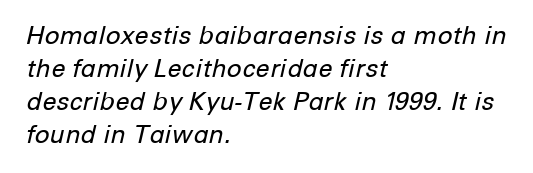
Line beginnings align vertically; line endings do not. Nobody touched the tracking dial on this one. Quick note: italic. Decoration check: the copy has no underline. A light-to-regular cut is what we see here. The rows are spaced the way most documents space them.
